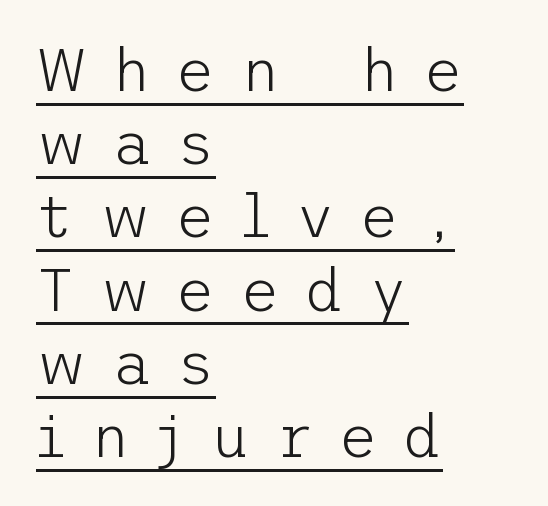
Q: Is the text bold? A: No.
Q: Is the text italic (slanted)? A: No, it is upright.
Q: Is the typeface a serif or a sans-serif typeface? A: Sans-serif.
Q: Is the text underlined? A: Yes.
Q: How is the paragraph aligned? A: Left-aligned.
Q: Is the spacing between letters normal or unusually wide? A: Unusually wide.
Q: Width (condensed, normal, or wide)? A: Normal.
Q: Stroke contrast? A: Low.
Q: x-height? A: Medium.
